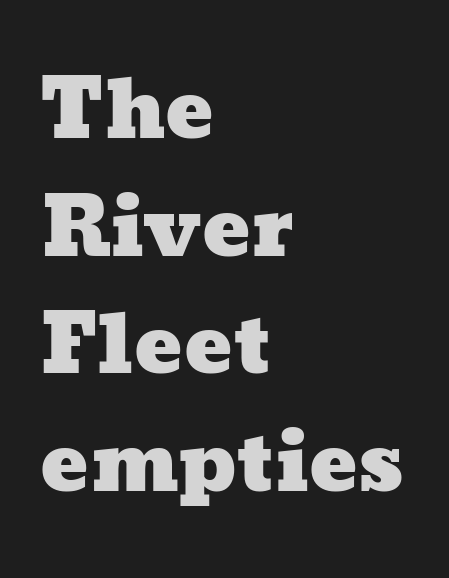
Casual observation: everything's shoved over to the left. The type is set solid horizontally, with unmodified tracking. Notice how descenders clear the ascenders below comfortably — that's standard leading. Glance below the letters and you will spot only blank space. Here the designer chose a conventional face with non-uniform glyph widths.
